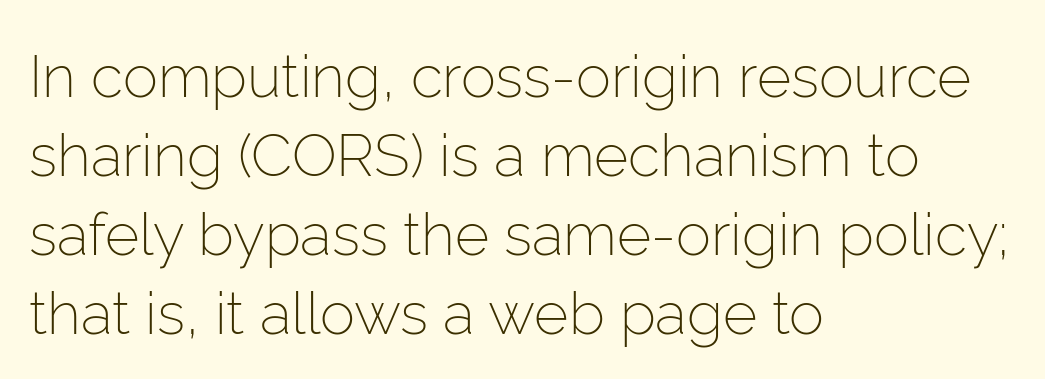
Q: Is the text bold? A: No.
Q: Is the text italic (slanted)? A: No, it is upright.
Q: Is the typeface a serif or a sans-serif typeface? A: Sans-serif.
Q: Is the text underlined? A: No.
Q: How is the paragraph aligned? A: Left-aligned.
Q: Is the spacing between letters normal or unusually wide? A: Normal.
Q: Is the spacing between lines tight, normal or loose? A: Normal.
Q: Width (condensed, normal, or wide)? A: Normal.
Q: Stroke contrast? A: Low.
Q: x-height? A: Medium.
Q: Monospaced? A: No.
